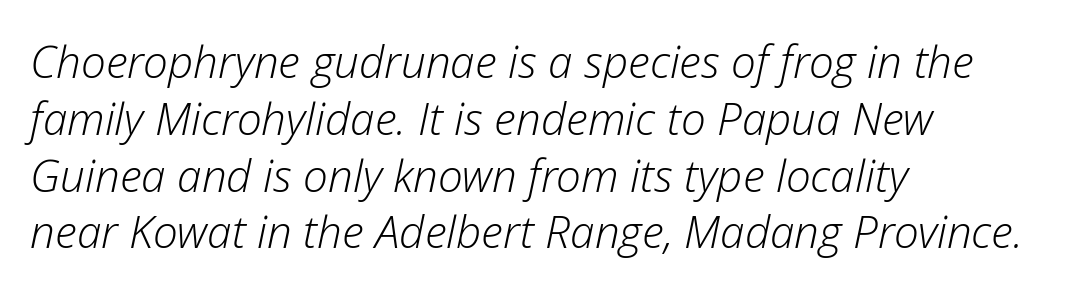
The image shows 44 px light type, italic (leaning right); set left-aligned, normal line spacing (1.29x), normal letter spacing, not underlined; low stroke contrast and a medium x-height.
